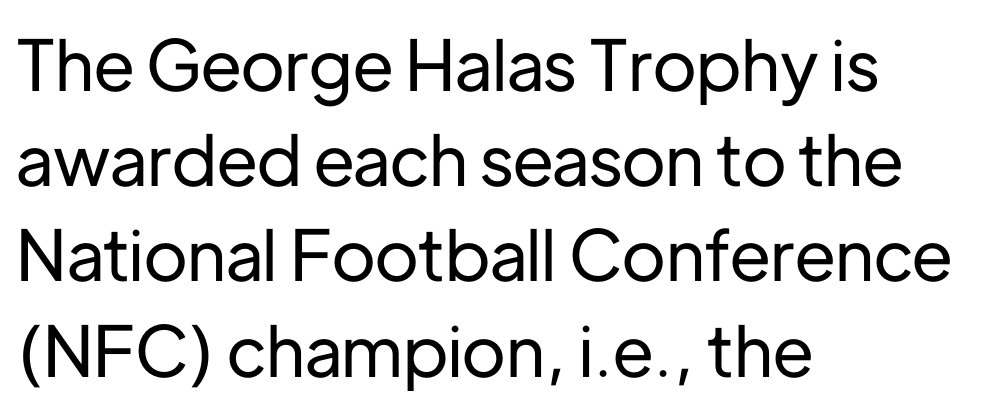
Q: Is the text italic (slanted)? A: No, it is upright.
Q: Is the typeface a serif or a sans-serif typeface? A: Sans-serif.
Q: Is the text underlined? A: No.
Q: How is the paragraph aligned? A: Left-aligned.
Q: Is the spacing between letters normal or unusually wide? A: Normal.
Q: Is the spacing between lines tight, normal or loose? A: Normal.
Q: Width (condensed, normal, or wide)? A: Normal.
Q: Stroke contrast? A: Low.
Q: x-height? A: Medium.
Q: Monospaced? A: No.
